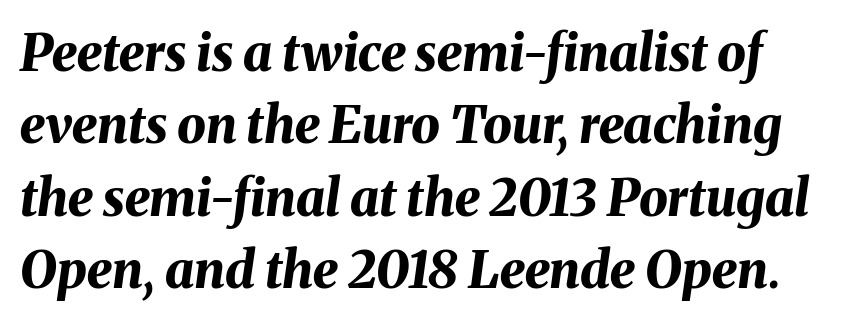
Q: Is the text bold? A: Yes.
Q: Is the text italic (slanted)? A: Yes, it leans right by about 8 degrees.
Q: Is the text underlined? A: No.
Q: Is the spacing between letters normal or unusually wide? A: Normal.
Q: Is the spacing between lines tight, normal or loose? A: Normal.
Q: Width (condensed, normal, or wide)? A: Normal.
Q: Stroke contrast? A: Medium.
Q: x-height? A: Medium.
Q: Monospaced? A: No.
